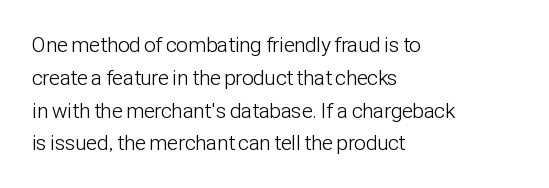
Upright lettering throughout. The rows are spaced the way most documents space them. These lines stack with their left ends in a neat column. The space beneath each line is pristine and unruled. This sample uses plain, unmodified letter spacing. Stem width sits at or under what a default text font uses.
